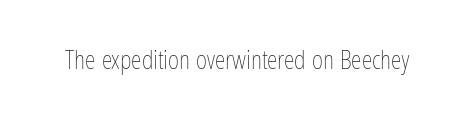
The image shows 27 px text type, upright; set normal letter spacing, not underlined.
